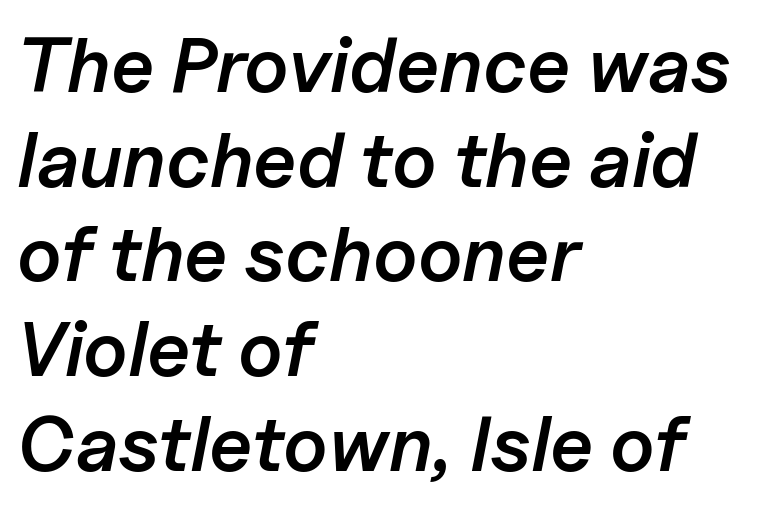
The image shows 77 px semibold type, italic (leaning right); set left-aligned, line spacing 1.23x, normal letter spacing, not underlined; low stroke contrast and a medium x-height.
